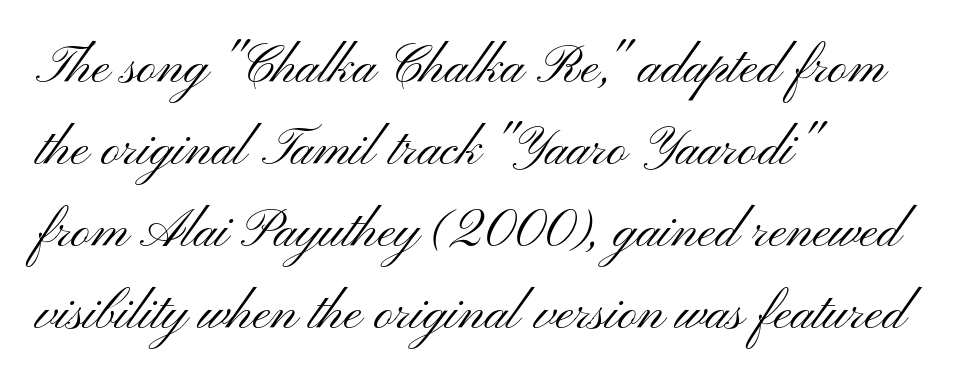
Note: no serifs on the glyphs. This sample has the flowing, uneven cadence of proportional lettering. On a weight scale, this lands at 450 or below. What stands out about the letter spacing? Nothing — it is the standard amount. Leading matches the norm, producing a regular column.
